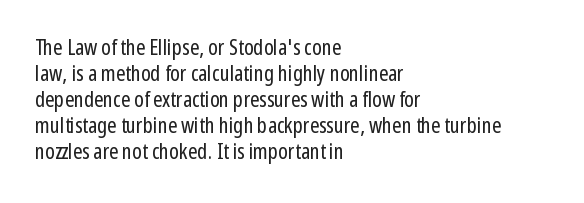
The image shows 22 px text type, upright; set left-aligned, line spacing 1.18x, normal letter spacing, not underlined.
